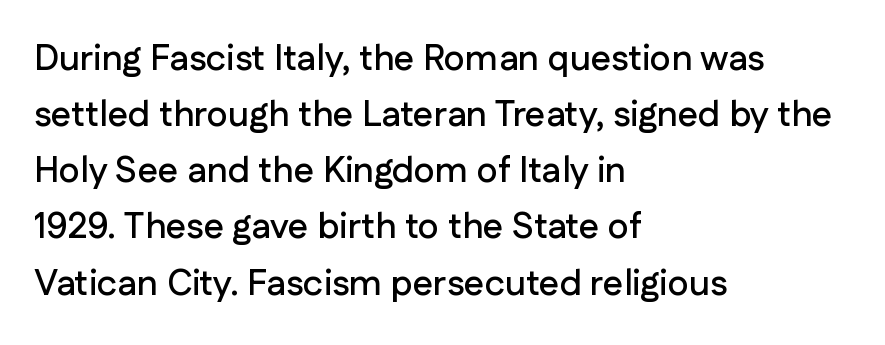
The specimen omits any rule beneath the text block's lines. Standard letterfit; no display-style spreading of the glyphs. Unlike italic type, these characters show no tilt at all. A typesetter would call this proportional, since set widths differ per character. Rows of type keep a routine distance in the vertical direction. Is the block centered? No — it sits flush against the left margin.
